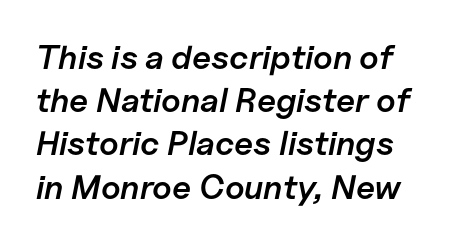
The image shows 34 px semibold type, italic (leaning right); set normal line spacing (1.27x), normal letter spacing, not underlined; low stroke contrast and a medium x-height.
